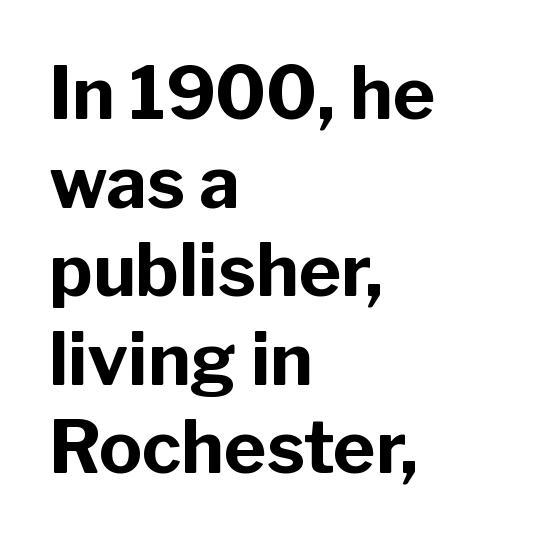
Varying glyph widths throughout — classic text-font behaviour. Is the letter spacing exaggerated? No — it looks like the ordinary default. Notice how the stems are strictly vertical — no italics here. Descender tails drop into unmarked territory. Teacher's note: observe the even left margin — that is flush-left alignment. A full-strength bold gives these letters their thick strokes.
